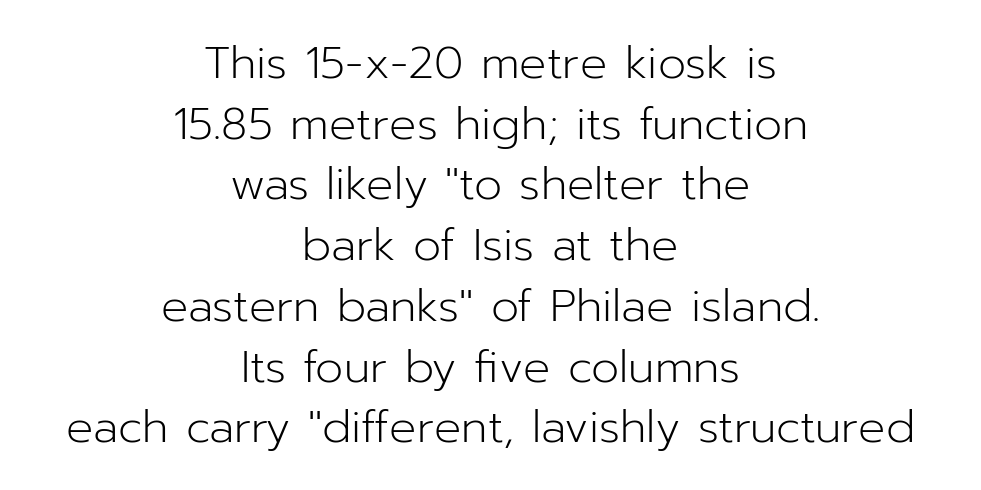
{"serif": "no", "italic": "no", "bold": "no", "weight": "light", "width": "normal", "stroke_contrast": "low", "x_height": "medium", "monospaced": "no", "underline": "no", "align": "center", "line_spacing": "normal", "line_spacing_ratio": 1.35, "letter_spacing": "normal", "letter_spacing_em": 0.0, "glyph_px": 45}
